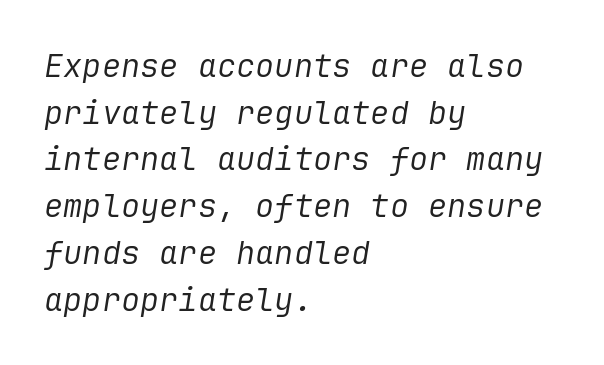
{"italic": "yes", "lean": "right", "slant_degrees": 9, "bold": "no", "weight": "regular", "width": "normal", "stroke_contrast": "low", "x_height": "medium", "underline": "no", "align": "left", "line_spacing": "normal", "line_spacing_ratio": 1.46, "letter_spacing": "normal", "letter_spacing_em": 0.0, "glyph_px": 32}
